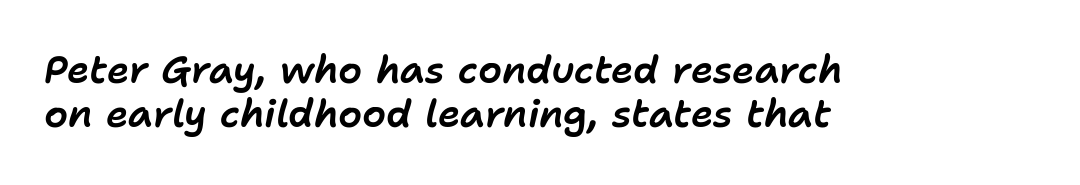
A classic flush-left, rag-right setting is used for this passage. Is this a fixed-width face? No — the glyphs have proportional, varying widths. Tracking value appears to be zero — textbook default spacing. A typesetter would mark this as italic. The passage shown is not underscored anywhere.
